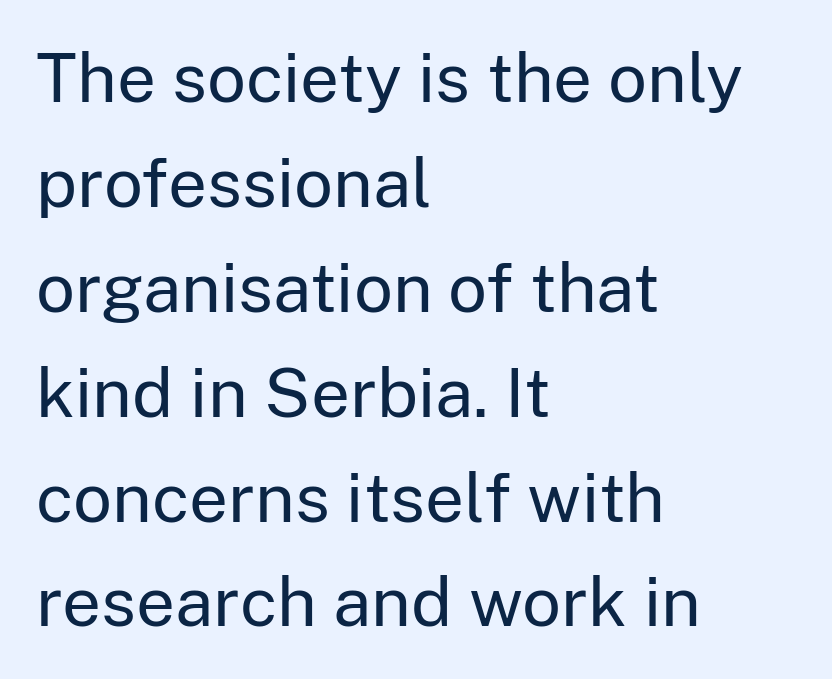
Typeset ragged right — the left edge is the straight one. A typesetter would call this proportional, since set widths differ per character. Do the letters lean? They stand straight. The words here are not underlined. These glyphs show unthickened strokes, regular width or finer.
